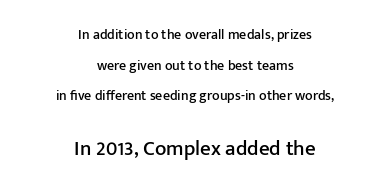
Successive baselines arrive slowly, with a big drop between each. Honestly, there is no underline to notice here at all. In terms of posture, this sample is upright. The second block has been scaled up relative to the first. A typesetter would call this zero additional tracking.
